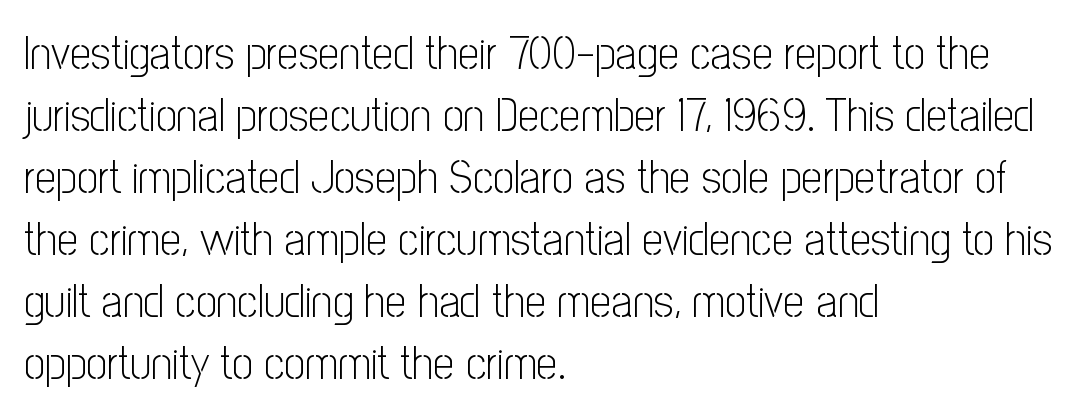
Tracking value appears to be zero — textbook default spacing. A roman cut, with each character standing at attention. Nobody drew a line under any word here. Summary of vertical rhythm: regular, with standard interline spacing. Spacing verdict: proportional, widths tailored to each character. This sample is left-justified, so line endings fall wherever the words run out.
